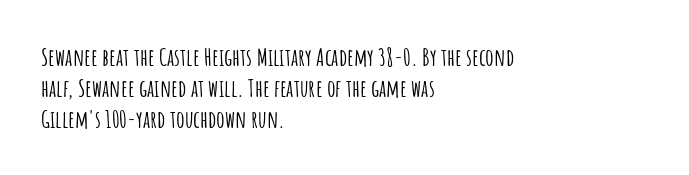
The image shows 24 px text type, upright; set left-aligned, normal line spacing (1.29x), normal letter spacing, not underlined.
